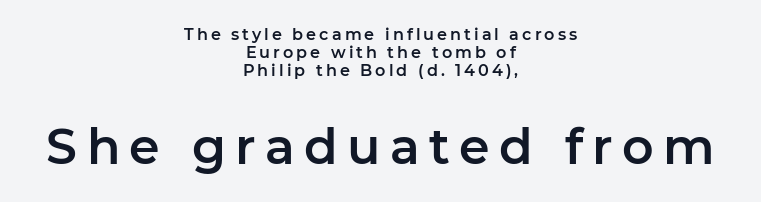
The image shows 49 px sans-serif type, upright; set centered, tight line spacing (1.11x), not underlined; the second (bottom) block is 3.06x larger; low stroke contrast and a medium x-height.
